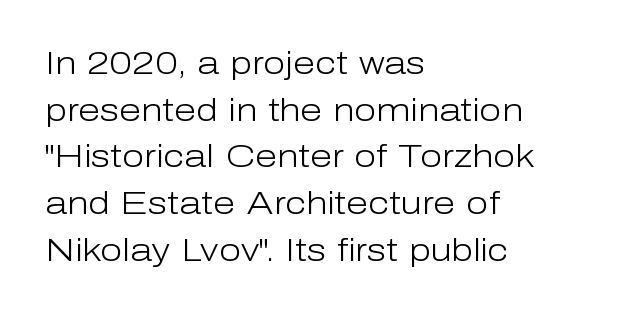
Q: Is the text bold? A: No.
Q: Is the text italic (slanted)? A: No, it is upright.
Q: Is the typeface a serif or a sans-serif typeface? A: Sans-serif.
Q: Is the text underlined? A: No.
Q: How is the paragraph aligned? A: Left-aligned.
Q: Is the spacing between letters normal or unusually wide? A: Normal.
Q: Is the spacing between lines tight, normal or loose? A: Normal.
Q: Width (condensed, normal, or wide)? A: Normal.
Q: Stroke contrast? A: Low.
Q: x-height? A: Medium.
Q: Monospaced? A: No.
